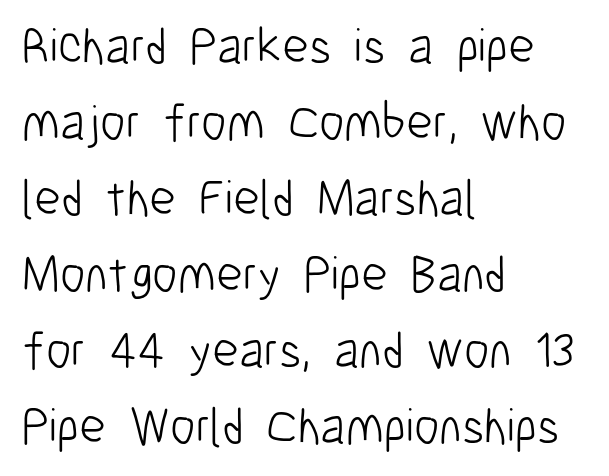
Proportional: the letters do not fall into vertical columns. The type sits square on the baseline with zero lean. Line beginnings align vertically; line endings do not. Stroke mass is kept to a normal reading level or below. Leading: standard.
